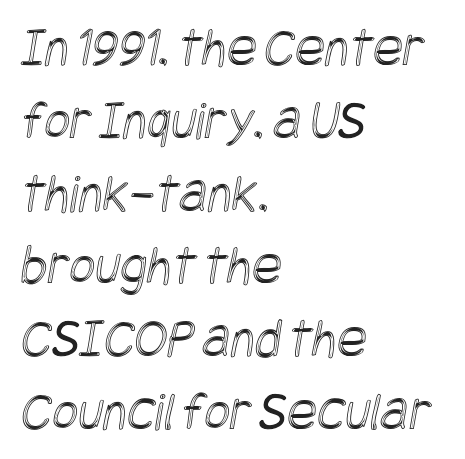
Q: Is the text underlined? A: No.
Q: How is the paragraph aligned? A: Left-aligned.
Q: Is the spacing between letters normal or unusually wide? A: Normal.
Q: Is the spacing between lines tight, normal or loose? A: Normal.
Q: Width (condensed, normal, or wide)? A: Condensed.
Q: x-height? A: Large.
